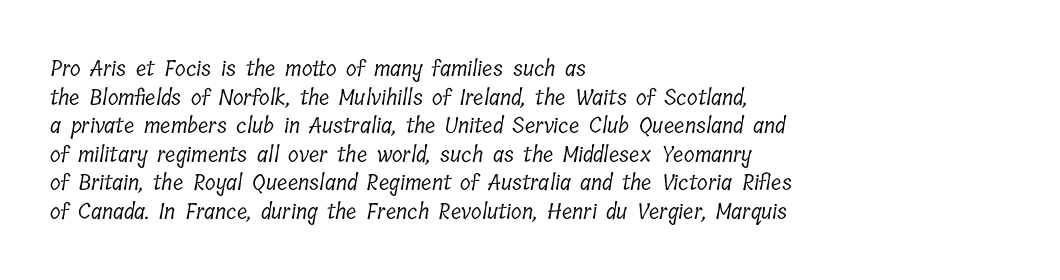
Q: Is the text bold? A: No.
Q: Is the text underlined? A: No.
Q: How is the paragraph aligned? A: Left-aligned.
Q: Is the spacing between letters normal or unusually wide? A: Normal.
Q: Is the spacing between lines tight, normal or loose? A: Normal.
